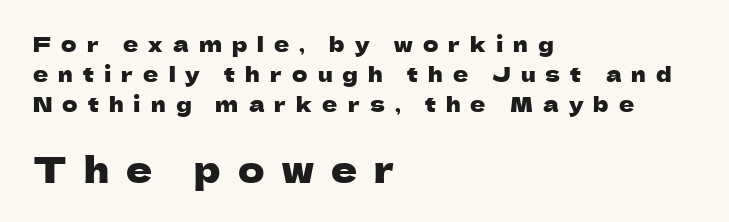
Q: Is the text italic (slanted)? A: No, it is upright.
Q: Is the typeface a serif or a sans-serif typeface? A: Sans-serif.
Q: Is the text underlined? A: No.
Q: How is the paragraph aligned? A: Left-aligned.
Q: Is the spacing between letters normal or unusually wide? A: Unusually wide.
Q: Is the spacing between lines tight, normal or loose? A: Normal.
Q: Which block of text is set in a larger size, the first (top) or the second (bottom)? A: The second (bottom) one.
Q: Width (condensed, normal, or wide)? A: Normal.
Q: Stroke contrast? A: Low.
Q: x-height? A: Medium.
Q: Monospaced? A: No.
